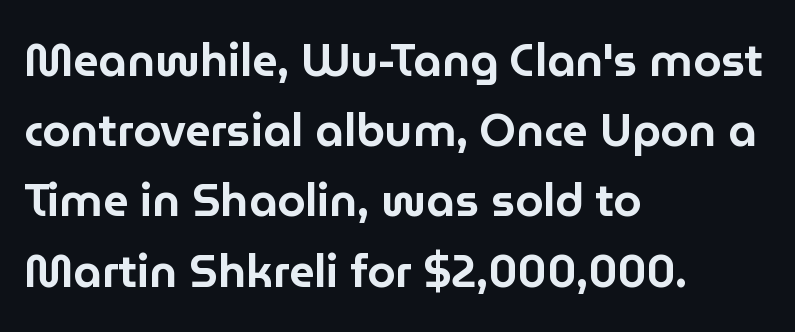
The foot of each line stays bare and open. Alignment: flush left. I'd call this a sans setting — the letters go barefoot. Here the designer chose a conventional face with non-uniform glyph widths.
